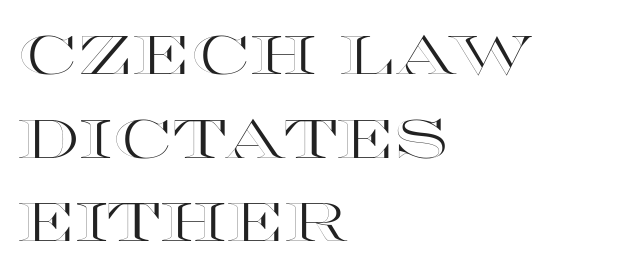
Q: Is the text italic (slanted)? A: No, it is upright.
Q: Is the text underlined? A: No.
Q: How is the paragraph aligned? A: Left-aligned.
Q: Is the spacing between letters normal or unusually wide? A: Normal.
Q: Is the spacing between lines tight, normal or loose? A: Normal.
Q: Width (condensed, normal, or wide)? A: Wide.
Q: x-height? A: Large.
Q: Monospaced? A: No.
